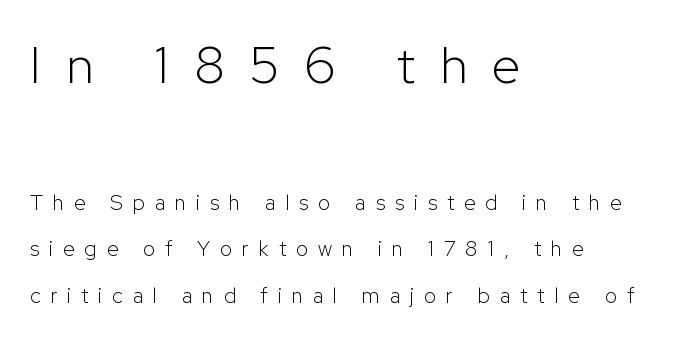
Quick note: underline off. Compared with a centered layout, this one pins lines to the left instead. A sans-serif font was chosen for this passage. The letters stand upright; this is a roman face. Airy leading. The rendering inserts visible extra space after every character.
